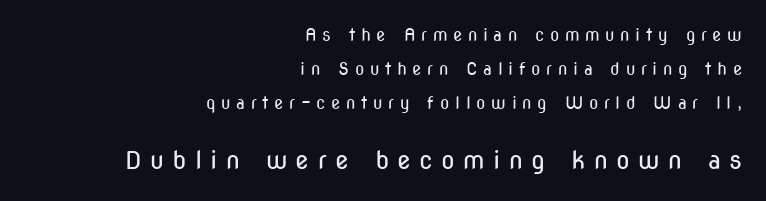
The image shows 25 px text type, upright; set right-aligned, loose line spacing (1.99x), unusually wide letter spacing (+0.33 em), not underlined; the second (bottom) block is 1.47x larger.
